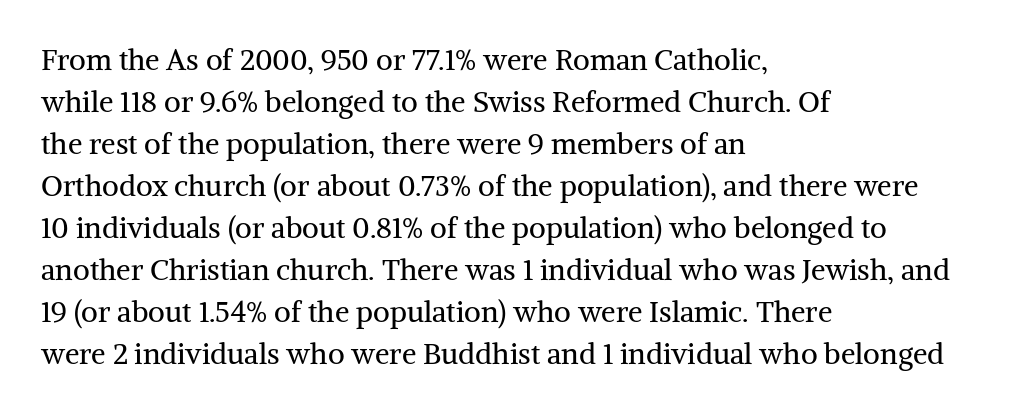
Q: Is the text bold? A: No.
Q: Is the text italic (slanted)? A: No, it is upright.
Q: Is the typeface a serif or a sans-serif typeface? A: Serif.
Q: Is the text underlined? A: No.
Q: How is the paragraph aligned? A: Left-aligned.
Q: Is the spacing between letters normal or unusually wide? A: Normal.
Q: Is the spacing between lines tight, normal or loose? A: Normal.
Q: Width (condensed, normal, or wide)? A: Normal.
Q: Stroke contrast? A: Medium.
Q: x-height? A: Medium.
Q: Monospaced? A: No.
